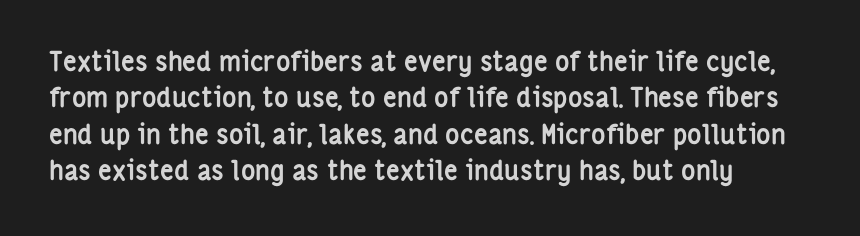
The image shows 27 px bold type, upright; set left-aligned, normal line spacing (1.35x), normal letter spacing, not underlined.
